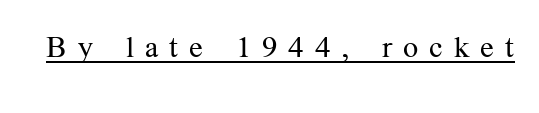
These glyphs show unthickened strokes, regular width or finer. Designer's note — italics off, roman on. Does extra space separate the letters? Yes, quite a lot of it. Each letter keeps its own natural width here, so spacing adapts to shape. What decoration does the sample have? An underline. The type family on display is of the serif kind.
